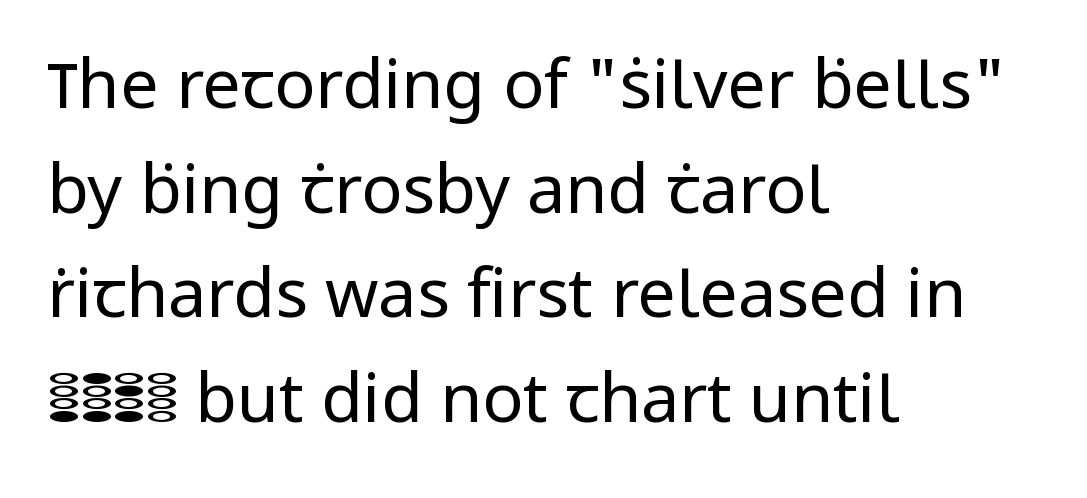
The image shows 68 px regular-weight sans-serif type, upright; set left-aligned, normal line spacing (1.54x), normal letter spacing, not underlined; low stroke contrast and a medium x-height.
